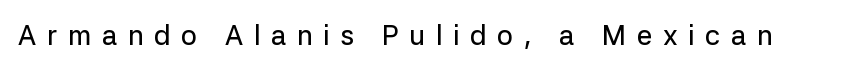
The image shows 28 px sans-serif type, upright; set unusually wide letter spacing (+0.37 em), not underlined; low stroke contrast and a medium x-height.
